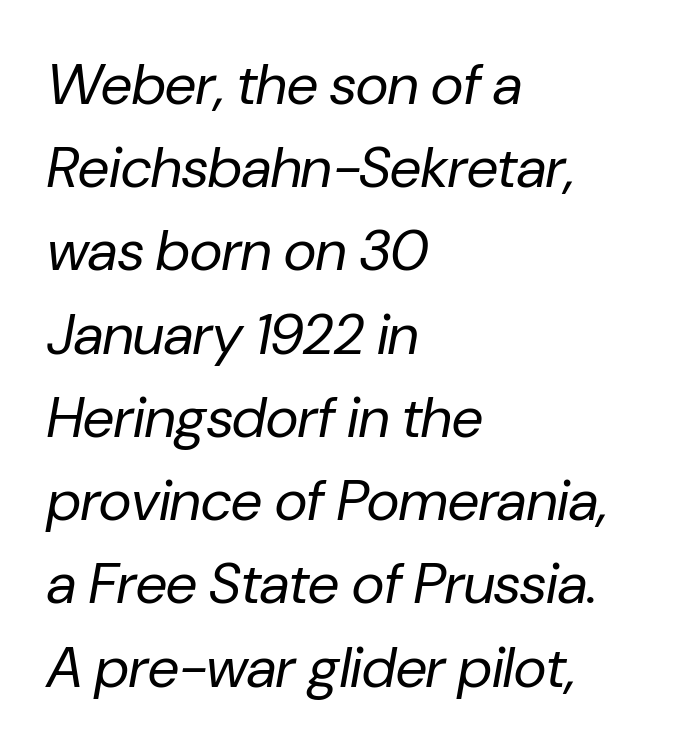
No chunkiness to these letters — they're not bold. Is there much room between lines? A standard amount, neither cramped nor airy. Spacing verdict: proportional, widths tailored to each character. Bare-footed words on every line.
